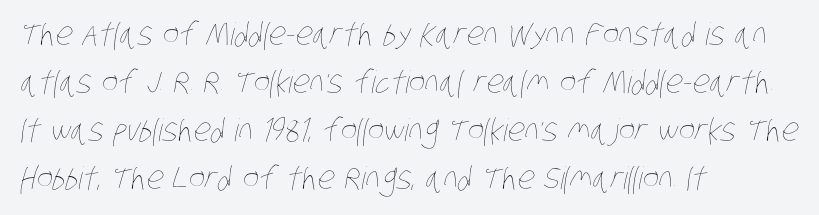
Q: Is the text bold? A: No.
Q: Is the text underlined? A: No.
Q: How is the paragraph aligned? A: Left-aligned.
Q: Is the spacing between letters normal or unusually wide? A: Normal.
Q: Is the spacing between lines tight, normal or loose? A: Normal.
Q: Width (condensed, normal, or wide)? A: Condensed.
Q: Stroke contrast? A: Low.
Q: x-height? A: Large.
Q: Monospaced? A: No.
